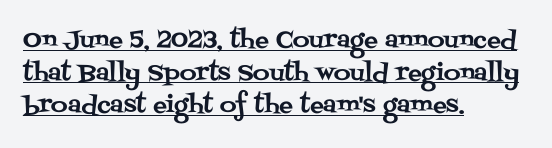
The image shows 23 px text type, upright; set left-aligned, normal line spacing (1.42x), normal letter spacing, underlined.
